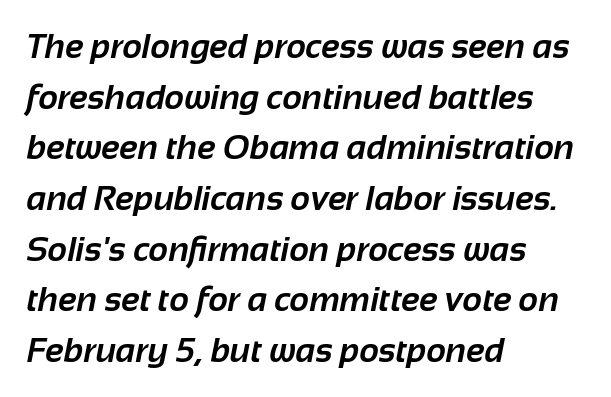
{"serif": "no", "bold": "yes", "weight": "bold", "width": "normal", "stroke_contrast": "low", "x_height": "medium", "monospaced": "no", "underline": "no", "align": "left", "line_spacing": "normal", "line_spacing_ratio": 1.49, "letter_spacing": "normal", "letter_spacing_em": 0.0, "glyph_px": 34}
